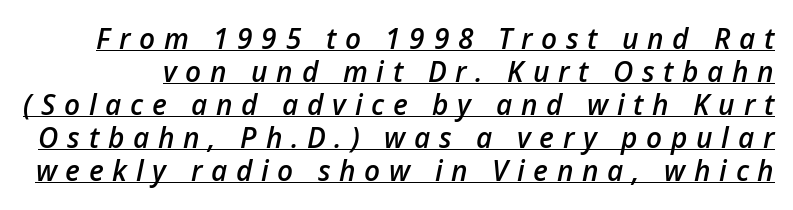
{"italic": "yes", "lean": "right", "slant_degrees": 12, "bold": "semi", "weight": "semibold", "width": "normal", "stroke_contrast": "low", "x_height": "medium", "monospaced": "no", "underline": "yes", "line_spacing_ratio": 1.18, "letter_spacing": "wide", "letter_spacing_em": 0.31, "glyph_px": 28}
